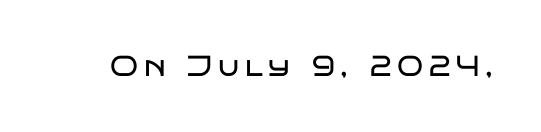
The image shows 29 px regular-weight, wide sans-serif type, upright; set not underlined; low stroke contrast and a large x-height.
